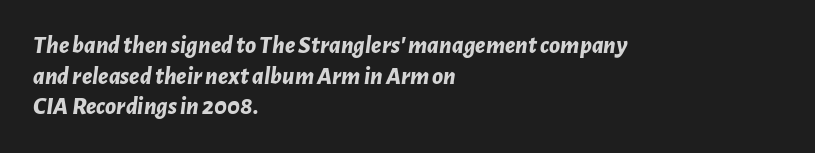
The image shows 25 px bold type, italic (leaning right); set left-aligned, line spacing 1.23x, normal letter spacing, not underlined.
